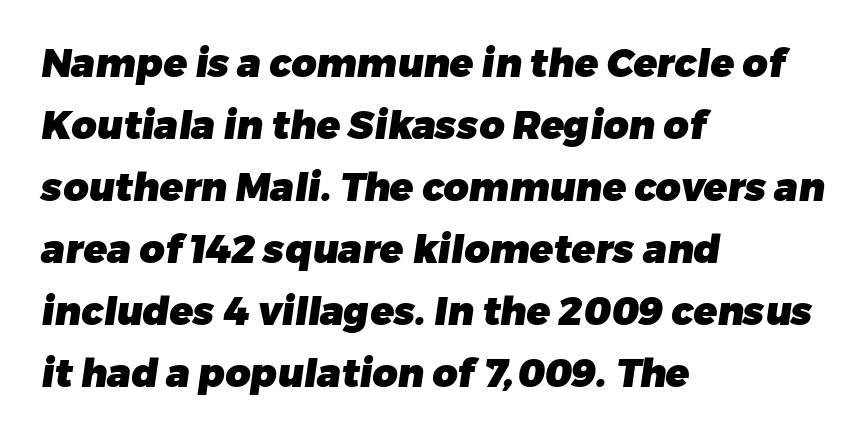
The string is rendered with underlining switched off. The passage is arranged the way most books set body copy — flush left. The letters advance in unequal steps, a hallmark of proportional type. Honestly, the row spacing looks completely unremarkable.
